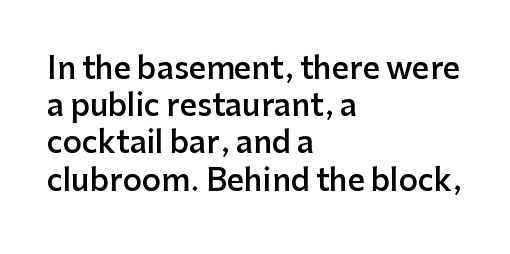
Letterform terminals end flat and unadorned throughout the passage. Line beginnings align vertically; line endings do not. Proportional: the letters do not fall into vertical columns. The specimen omits any rule beneath the text block's lines. These lines keep a tight, regular rhythm from letter to letter.
